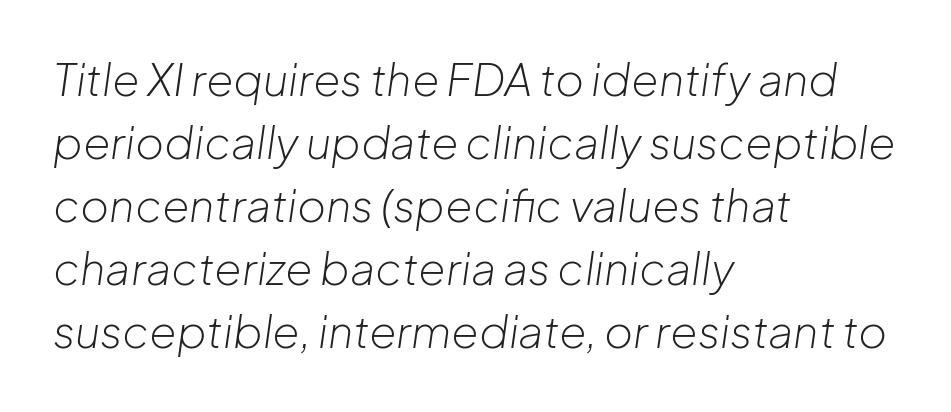
{"italic": "yes", "lean": "right", "slant_degrees": 8, "bold": "no", "weight": "light", "width": "normal", "stroke_contrast": "low", "x_height": "medium", "monospaced": "no", "underline": "no", "align": "left", "line_spacing": "normal", "line_spacing_ratio": 1.43, "letter_spacing": "normal", "letter_spacing_em": 0.0, "glyph_px": 44}
